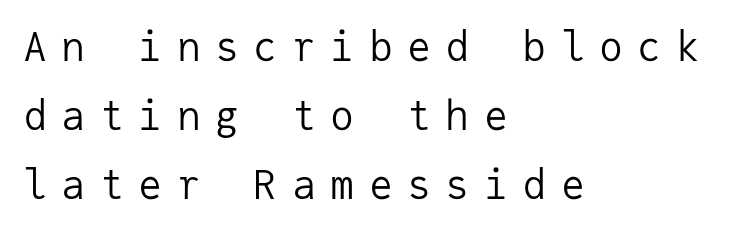
{"serif": "no", "italic": "no", "bold": "no", "weight": "regular", "width": "normal", "stroke_contrast": "low", "x_height": "medium", "monospaced": "yes", "underline": "no", "align": "left", "line_spacing_ratio": 1.72, "letter_spacing": "wide", "letter_spacing_em": 0.36, "glyph_px": 40}
